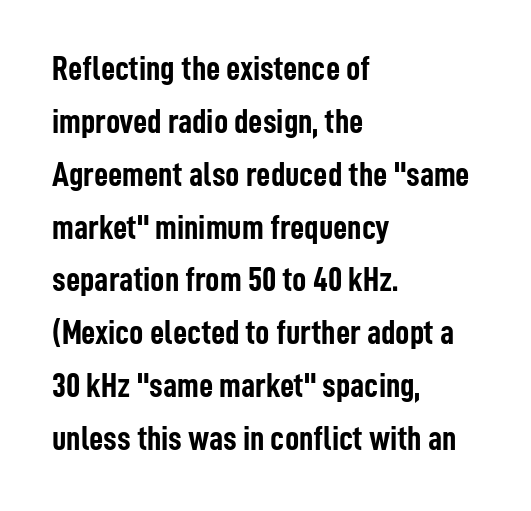
This sample uses a sans-serif face. Alignment: flush left. Is there much room between lines? A standard amount, neither cramped nor airy. The face used here has the dense, thick strokes of a bold.
